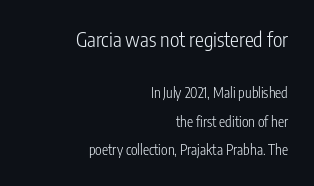
{"italic": "no", "bold": "no", "underline": "no", "align": "right", "line_spacing": "loose", "line_spacing_ratio": 2.05, "letter_spacing": "normal", "letter_spacing_em": 0.0, "larger_block": "first", "size_ratio": 1.43, "glyph_px": 20}
